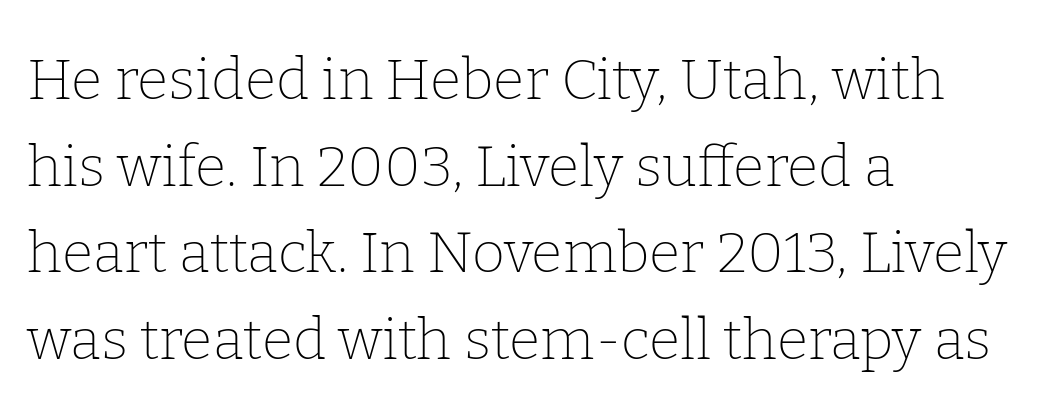
The image shows 57 px thin serif type, upright; set left-aligned, normal line spacing (1.52x), normal letter spacing, not underlined; low stroke contrast and a medium x-height.
